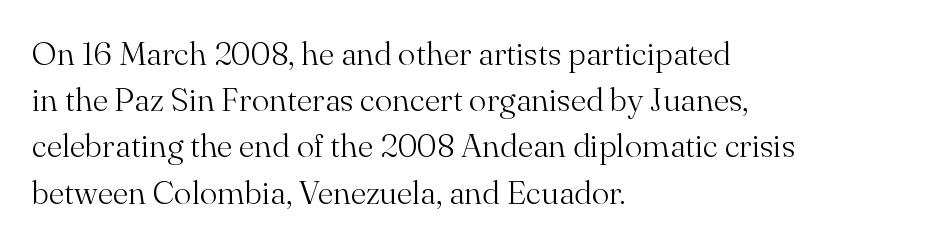
Q: Is the text bold? A: No.
Q: Is the text italic (slanted)? A: No, it is upright.
Q: Is the typeface a serif or a sans-serif typeface? A: Serif.
Q: Is the text underlined? A: No.
Q: How is the paragraph aligned? A: Left-aligned.
Q: Is the spacing between letters normal or unusually wide? A: Normal.
Q: Is the spacing between lines tight, normal or loose? A: Normal.
Q: Width (condensed, normal, or wide)? A: Normal.
Q: Stroke contrast? A: Medium.
Q: x-height? A: Small.
Q: Monospaced? A: No.
